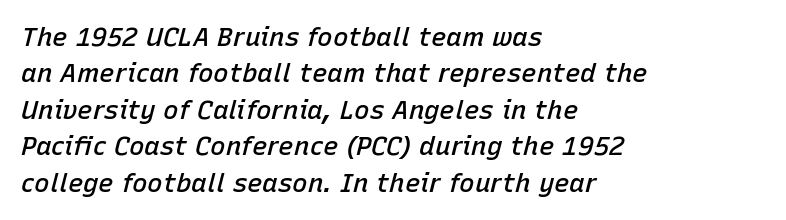
{"italic": "yes", "lean": "right", "slant_degrees": 15, "bold": "semi", "underline": "no", "align": "left", "line_spacing": "normal", "line_spacing_ratio": 1.4, "letter_spacing": "normal", "letter_spacing_em": 0.0, "glyph_px": 26}
